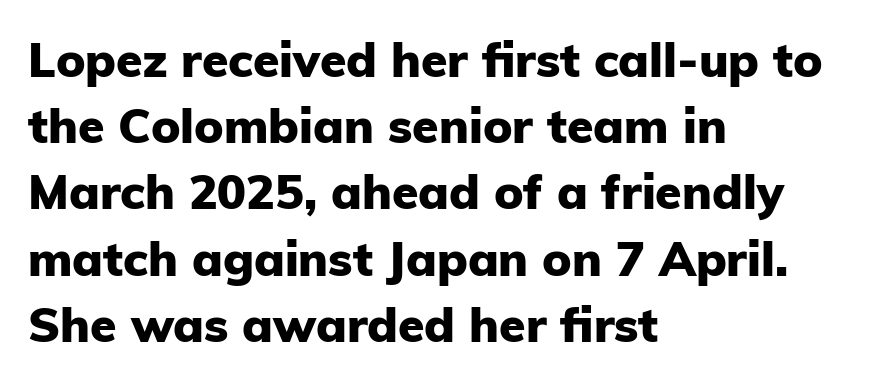
Ordinary non-slanted type is in use. The setting favours the left margin, as ordinary paragraphs usually do. Notice how thick the strokes are: this is what a full bold looks like. What stands out about the letter spacing? Nothing — it is the standard amount. The gap between lines stays unmarked. In terms of leading, this rendering sits right in the middle.
